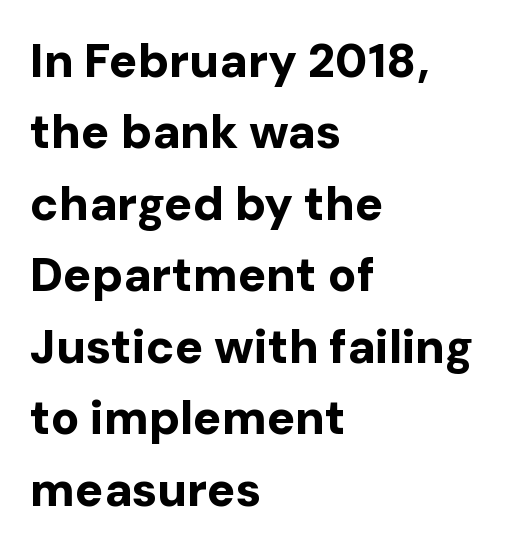
Proportional: the letters do not fall into vertical columns. I'd call this a sans setting — the letters go barefoot. Quick note: underline off. Notice how thick the strokes are: this is what a full bold looks like. Summary of vertical rhythm: regular, with standard interline spacing.
